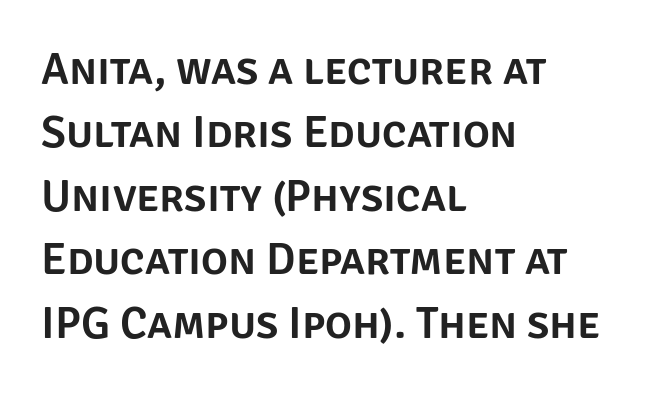
Q: Is the text italic (slanted)? A: No, it is upright.
Q: Is the typeface a serif or a sans-serif typeface? A: Sans-serif.
Q: Is the text underlined? A: No.
Q: How is the paragraph aligned? A: Left-aligned.
Q: Is the spacing between letters normal or unusually wide? A: Normal.
Q: Is the spacing between lines tight, normal or loose? A: Normal.
Q: Width (condensed, normal, or wide)? A: Normal.
Q: Stroke contrast? A: Low.
Q: x-height? A: Large.
Q: Monospaced? A: No.
